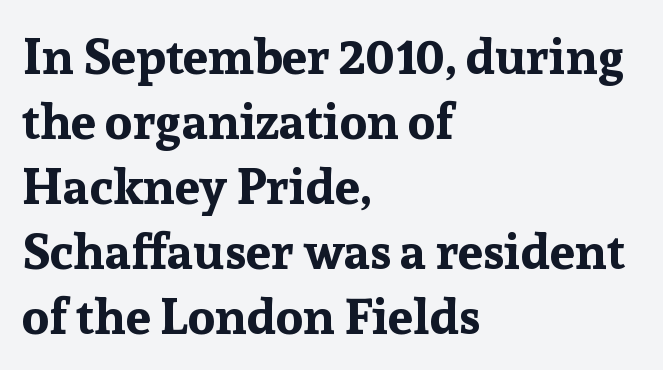
Is the block centered? No — it sits flush against the left margin. The area under the type is left untouched. Honestly, the row spacing looks completely unremarkable. The lettering stays uniformly vertical, giving the passage a roman look. There is no visible air inserted between adjacent glyphs. Unlike a clean sans, this face finishes its strokes with serifs.
